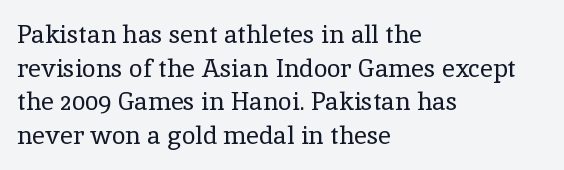
Q: Is the text bold? A: No.
Q: Is the text italic (slanted)? A: No, it is upright.
Q: Is the text underlined? A: No.
Q: How is the paragraph aligned? A: Left-aligned.
Q: Is the spacing between letters normal or unusually wide? A: Normal.
Q: Is the spacing between lines tight, normal or loose? A: Normal.
